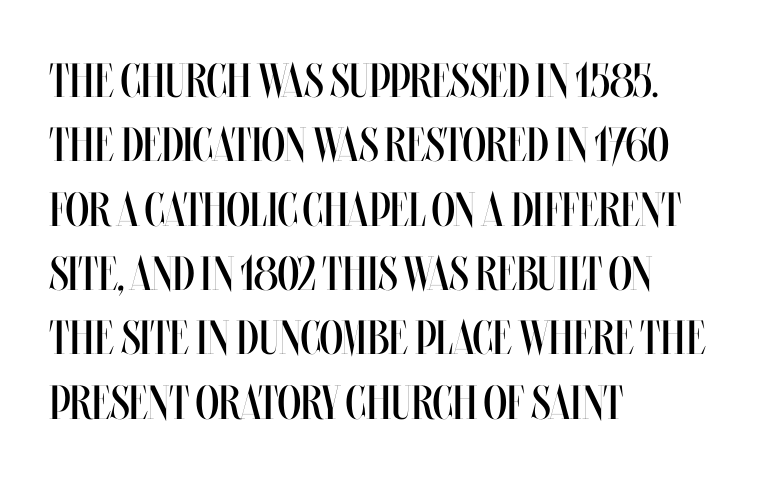
The image shows 48 px regular-weight, condensed type, upright; set left-aligned, normal line spacing (1.34x), normal letter spacing, not underlined; medium stroke contrast and a large x-height.
